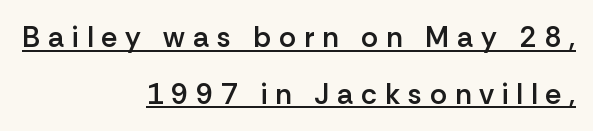
The image shows 29 px semibold sans-serif type, upright; set right-aligned, loose line spacing (1.96x), unusually wide letter spacing (+0.27 em), underlined; low stroke contrast and a medium x-height.
